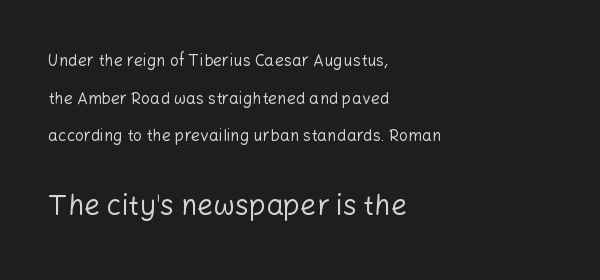
Q: Is the text bold? A: No.
Q: Is the text italic (slanted)? A: No, it is upright.
Q: Is the typeface a serif or a sans-serif typeface? A: Sans-serif.
Q: Is the text underlined? A: No.
Q: How is the paragraph aligned? A: Left-aligned.
Q: Is the spacing between letters normal or unusually wide? A: Normal.
Q: Is the spacing between lines tight, normal or loose? A: Loose.
Q: Which block of text is set in a larger size, the first (top) or the second (bottom)? A: The second (bottom) one.
Q: Width (condensed, normal, or wide)? A: Normal.
Q: Stroke contrast? A: Low.
Q: x-height? A: Medium.
Q: Monospaced? A: No.
